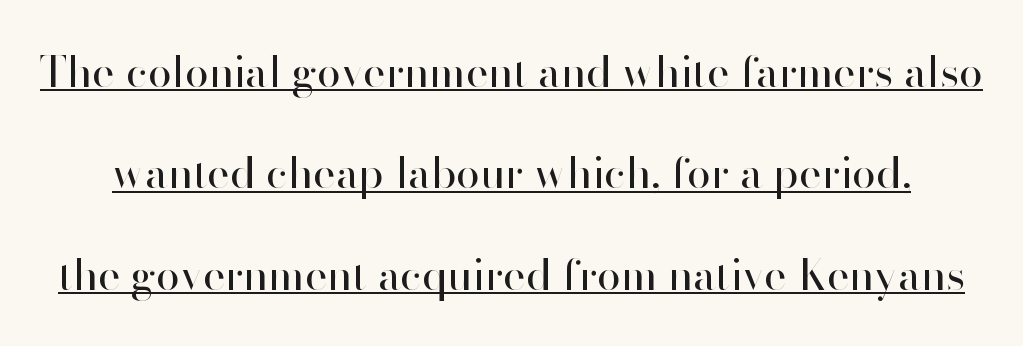
Descenders here cross a horizontal rule under the line. Caption: face not bold, strokes unweighted. Typographically, this falls in the sans-serif category. Is this a fixed-width face? No — the glyphs have proportional, varying widths. Notice how the stems are strictly vertical — no italics here.
